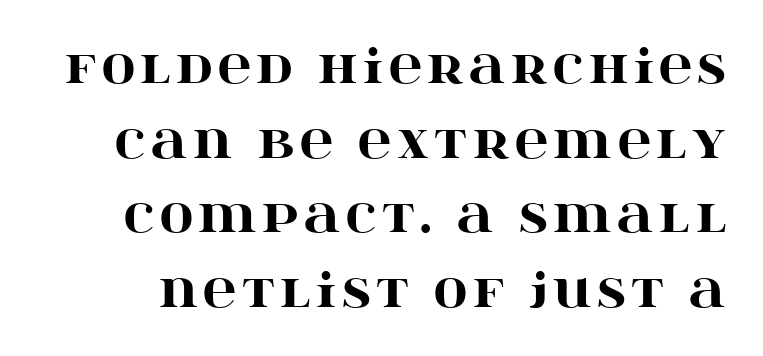
{"serif": "yes", "italic": "no", "bold": "yes", "weight": "heavy", "width": "wide", "stroke_contrast": "high", "x_height": "large", "monospaced": "no", "underline": "no", "line_spacing": "normal", "line_spacing_ratio": 1.62, "glyph_px": 46}
